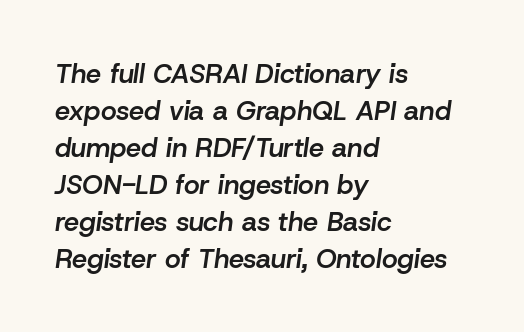
Q: Is the text bold? A: Semi-bold.
Q: Is the text italic (slanted)? A: Yes, it leans right by about 8 degrees.
Q: Is the text underlined? A: No.
Q: How is the paragraph aligned? A: Left-aligned.
Q: Is the spacing between letters normal or unusually wide? A: Normal.
Q: Is the spacing between lines tight, normal or loose? A: Normal.
